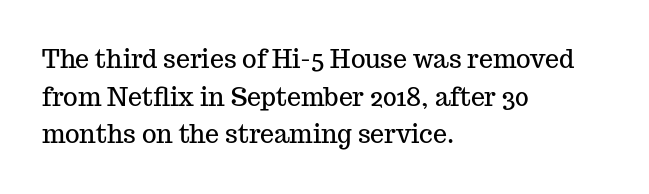
Descender tails drop into unmarked territory. If you drew a ruler down the left edge, every line would touch it. Nope, not italic — everything's standing straight. Successive baselines arrive at the customary interval. Tracking value appears to be zero — textbook default spacing.
